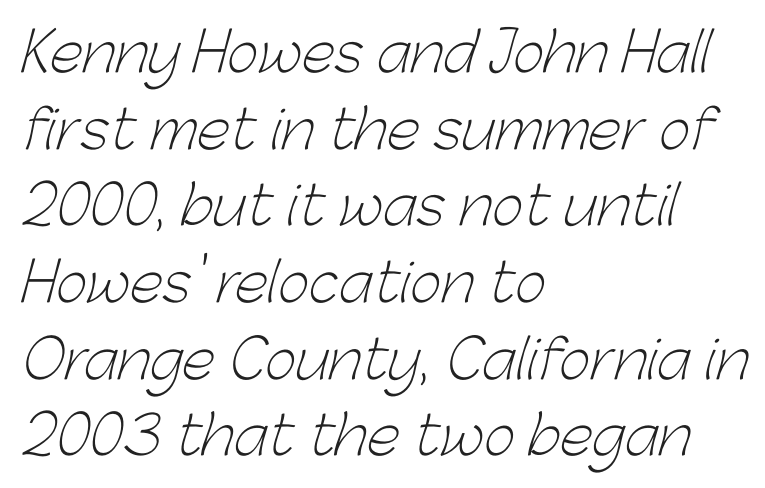
Q: Is the text bold? A: No.
Q: Is the typeface a serif or a sans-serif typeface? A: Sans-serif.
Q: Is the text underlined? A: No.
Q: How is the paragraph aligned? A: Left-aligned.
Q: Is the spacing between letters normal or unusually wide? A: Normal.
Q: Is the spacing between lines tight, normal or loose? A: Normal.
Q: Width (condensed, normal, or wide)? A: Normal.
Q: Stroke contrast? A: Low.
Q: x-height? A: Medium.
Q: Monospaced? A: No.
